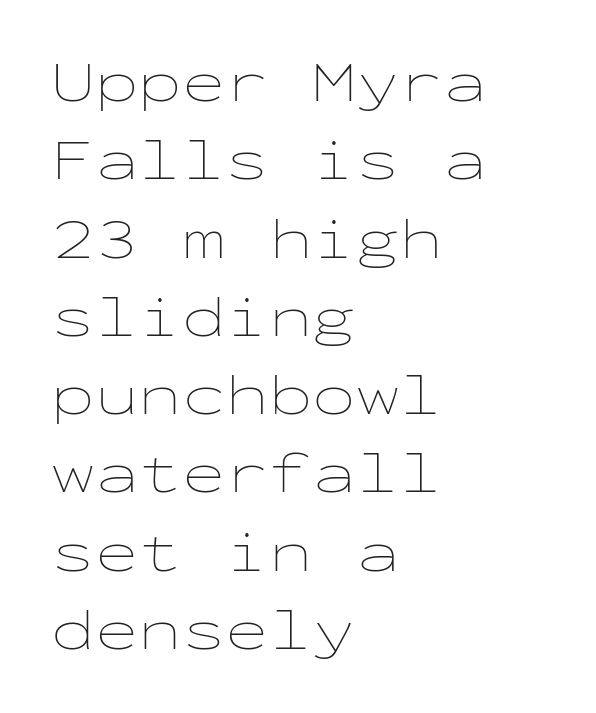
{"italic": "no", "bold": "no", "weight": "thin", "width": "wide", "stroke_contrast": "low", "x_height": "medium", "monospaced": "yes", "underline": "no", "align": "left", "line_spacing": "normal", "line_spacing_ratio": 1.35, "letter_spacing": "normal", "letter_spacing_em": 0.0, "glyph_px": 58}
